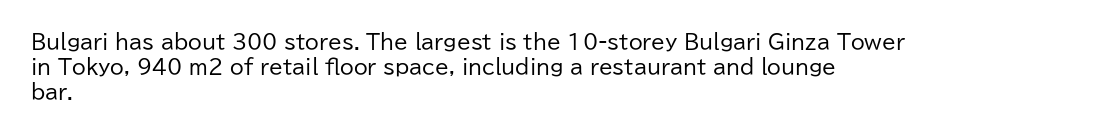
Q: Is the text bold? A: No.
Q: Is the text italic (slanted)? A: No, it is upright.
Q: Is the text underlined? A: No.
Q: How is the paragraph aligned? A: Left-aligned.
Q: Is the spacing between letters normal or unusually wide? A: Normal.
Q: Is the spacing between lines tight, normal or loose? A: Normal.
